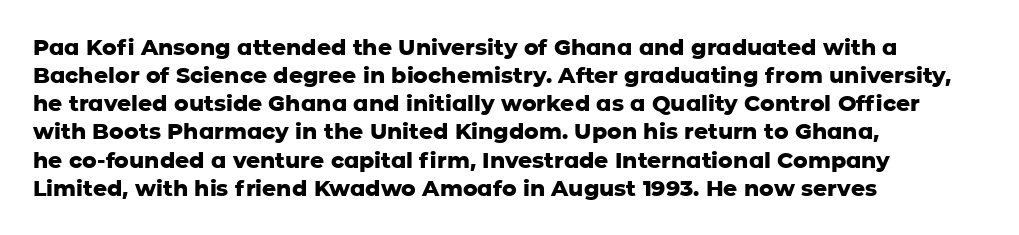
The image shows 22 px bold type, upright; set left-aligned, normal line spacing (1.28x), normal letter spacing, not underlined.
